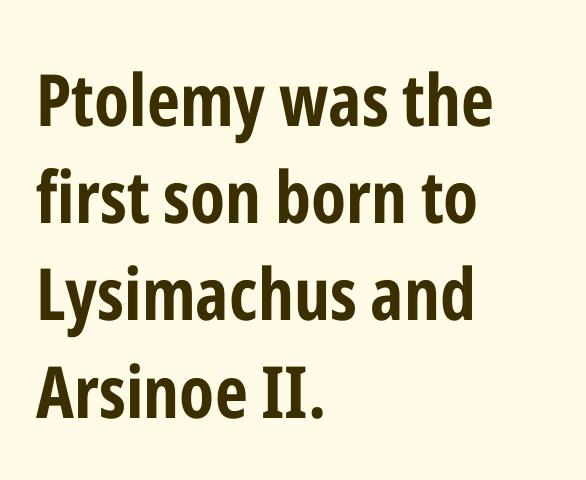
Q: Is the text bold? A: Yes.
Q: Is the text italic (slanted)? A: No, it is upright.
Q: Is the typeface a serif or a sans-serif typeface? A: Sans-serif.
Q: Is the text underlined? A: No.
Q: How is the paragraph aligned? A: Left-aligned.
Q: Is the spacing between letters normal or unusually wide? A: Normal.
Q: Is the spacing between lines tight, normal or loose? A: Normal.
Q: Width (condensed, normal, or wide)? A: Condensed.
Q: Stroke contrast? A: Low.
Q: x-height? A: Medium.
Q: Monospaced? A: No.
